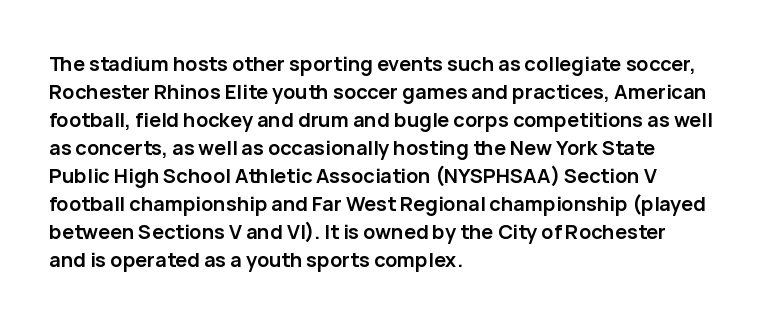
The image shows 20 px bold type, upright; set left-aligned, normal line spacing (1.4x), normal letter spacing, not underlined.
